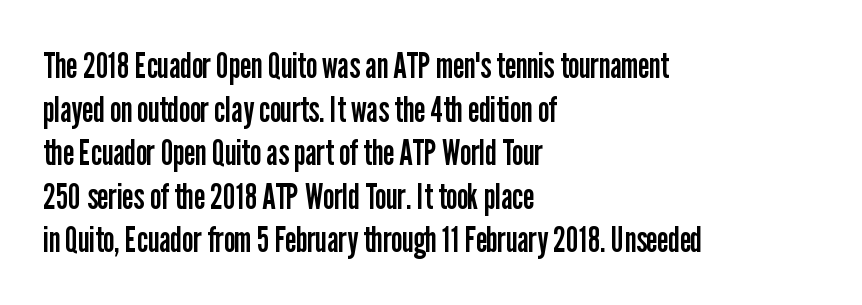
{"serif": "no", "italic": "no", "bold": "no", "weight": "regular", "width": "condensed", "stroke_contrast": "low", "x_height": "medium", "monospaced": "no", "underline": "no", "align": "left", "line_spacing_ratio": 1.21, "letter_spacing": "normal", "letter_spacing_em": 0.0, "glyph_px": 36}
